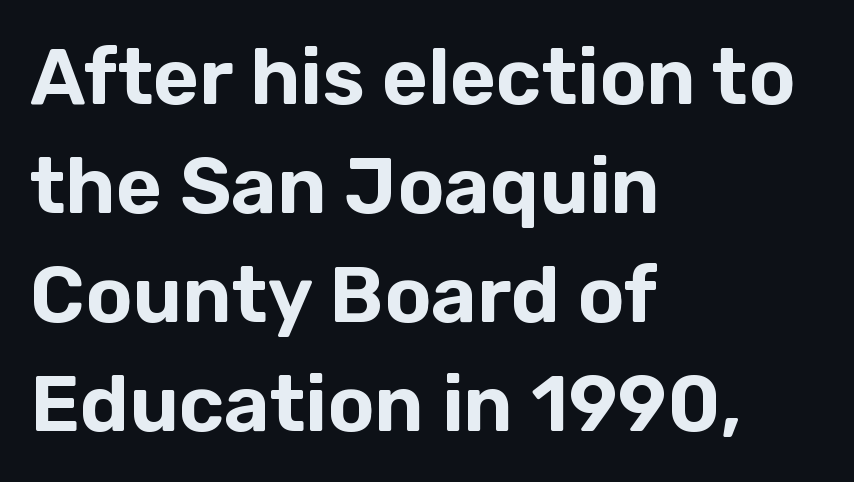
{"serif": "no", "italic": "no", "width": "normal", "stroke_contrast": "low", "x_height": "medium", "monospaced": "no", "underline": "no", "align": "left", "line_spacing": "normal", "line_spacing_ratio": 1.38, "letter_spacing": "normal", "letter_spacing_em": 0.0, "glyph_px": 79}
